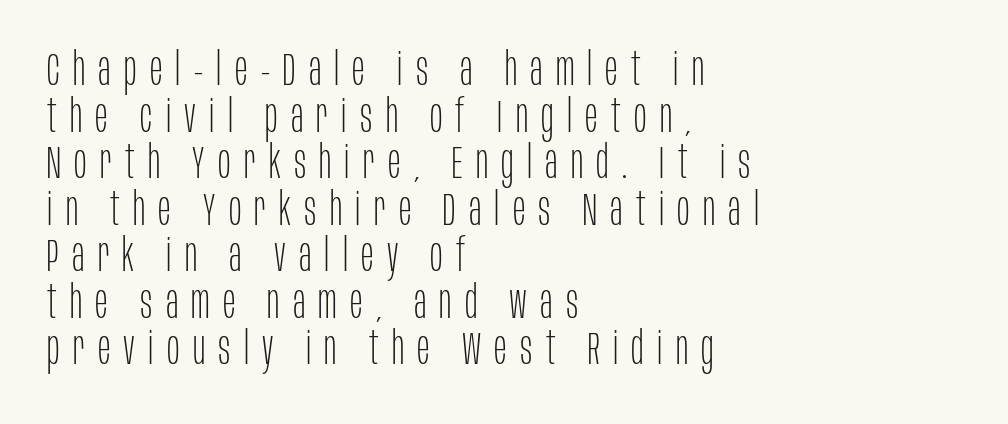
This rendering employs a face without finishing strokes, i.e., a sans-serif. The paragraph shown leans on its left margin. The gaps between neighbouring characters are conspicuously large. Glance below the letters and you will spot only blank space. Successive baselines arrive quickly, one right under another. Every stem runs plumb, perpendicular to the baseline.
